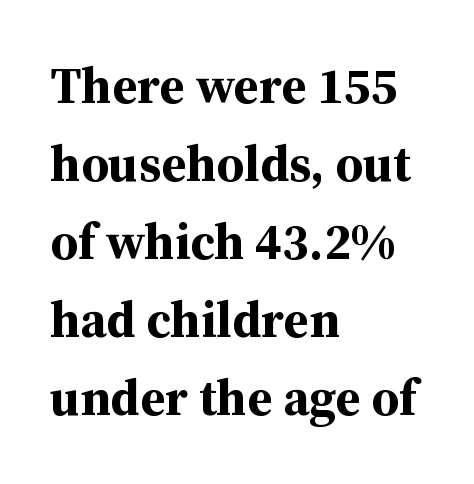
Q: Is the text bold? A: Yes.
Q: Is the text italic (slanted)? A: No, it is upright.
Q: Is the typeface a serif or a sans-serif typeface? A: Serif.
Q: Is the text underlined? A: No.
Q: How is the paragraph aligned? A: Left-aligned.
Q: Is the spacing between letters normal or unusually wide? A: Normal.
Q: Is the spacing between lines tight, normal or loose? A: Normal.
Q: Width (condensed, normal, or wide)? A: Normal.
Q: Stroke contrast? A: Medium.
Q: x-height? A: Medium.
Q: Monospaced? A: No.
